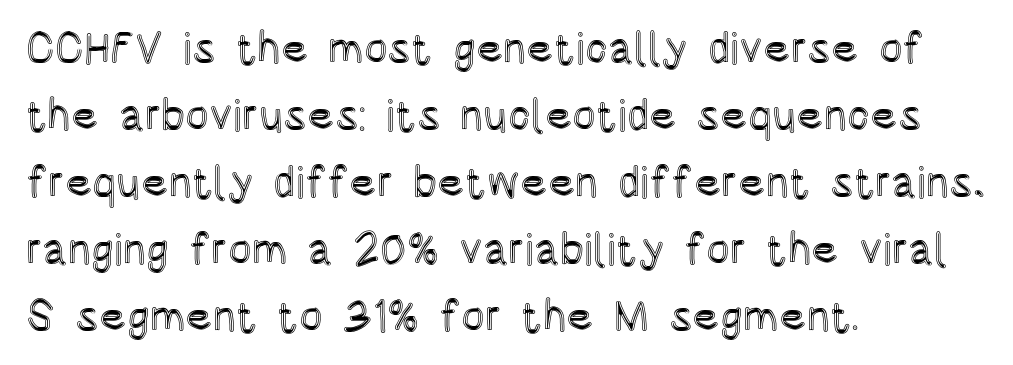
Q: Is the text italic (slanted)? A: No, it is upright.
Q: Is the text underlined? A: No.
Q: How is the paragraph aligned? A: Left-aligned.
Q: Is the spacing between letters normal or unusually wide? A: Normal.
Q: Is the spacing between lines tight, normal or loose? A: Normal.
Q: Width (condensed, normal, or wide)? A: Condensed.
Q: x-height? A: Large.
Q: Monospaced? A: No.
